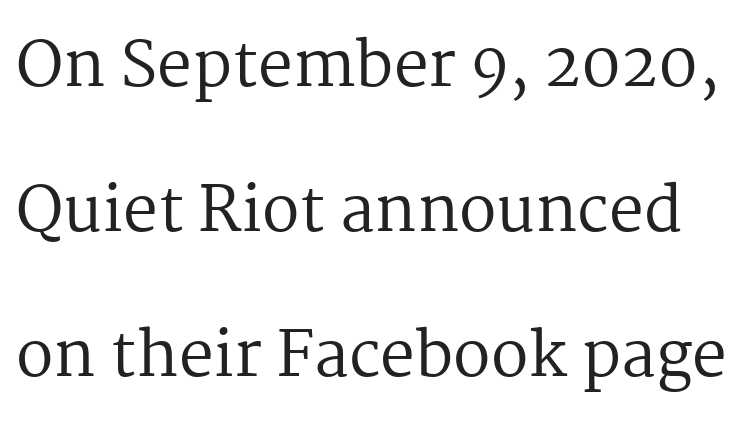
Summary of vertical rhythm: relaxed, with wide interline spacing. This is the regular roman posture of the typeface. Each letter keeps its own natural width here, so spacing adapts to shape. This sample uses a serif face.
